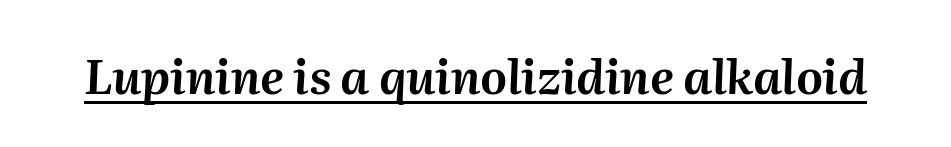
You can see a thin bar hugging the bottom of the glyphs. Italic: yes, the glyphs are oblique. Looks like regular typesetting: each glyph gets only the width it needs. A typesetter would call this zero additional tracking.
